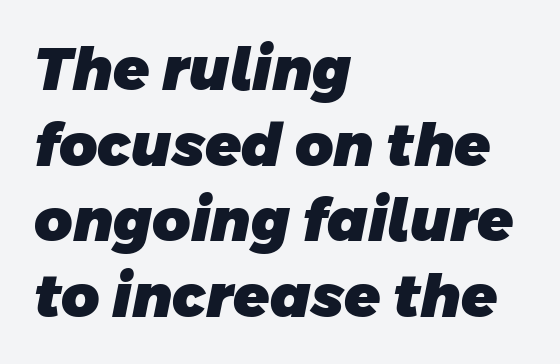
The image shows 59 px heavy sans-serif type; set left-aligned, normal line spacing (1.28x), normal letter spacing, not underlined; low stroke contrast and a large x-height.
